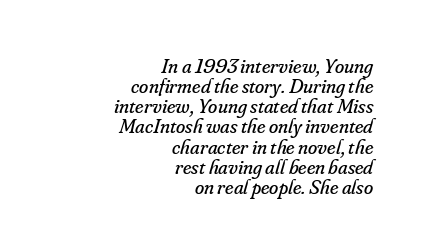
Q: Is the text bold? A: No.
Q: Is the text italic (slanted)? A: Yes, it leans right by about 16 degrees.
Q: Is the text underlined? A: No.
Q: How is the paragraph aligned? A: Right-aligned.
Q: Is the spacing between letters normal or unusually wide? A: Normal.
Q: Is the spacing between lines tight, normal or loose? A: Tight.
